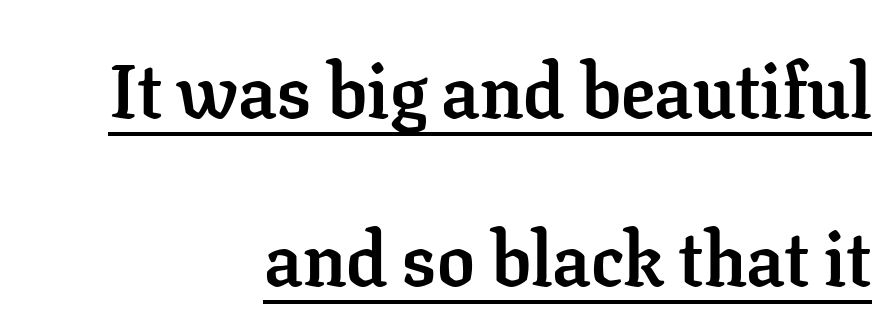
The image shows 75 px semibold serif type, upright; set right-aligned, loose line spacing (2.24x), normal letter spacing, underlined; low stroke contrast and a medium x-height.
